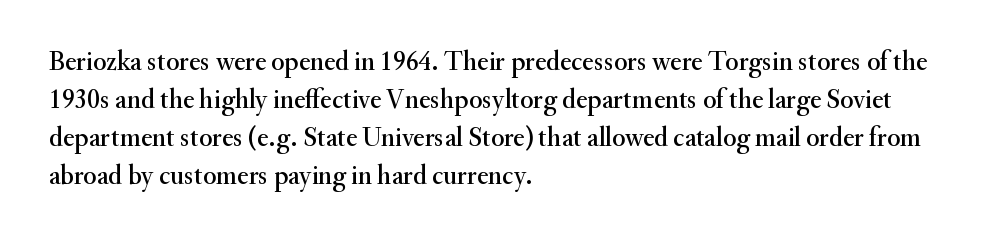
Q: Is the text italic (slanted)? A: No, it is upright.
Q: Is the text underlined? A: No.
Q: How is the paragraph aligned? A: Left-aligned.
Q: Is the spacing between letters normal or unusually wide? A: Normal.
Q: Is the spacing between lines tight, normal or loose? A: Normal.
